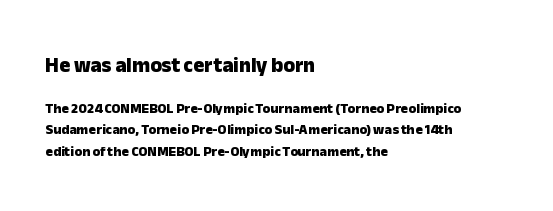
{"italic": "no", "bold": "yes", "underline": "no", "align": "left", "line_spacing": "normal", "line_spacing_ratio": 1.56, "letter_spacing": "normal", "letter_spacing_em": 0.0, "larger_block": "first", "size_ratio": 1.5, "glyph_px": 21}
